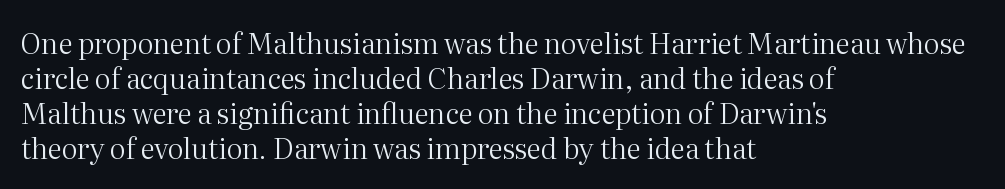
The image shows 28 px regular-weight serif type, upright; set left-aligned, normal line spacing (1.25x), normal letter spacing, not underlined; medium stroke contrast and a medium x-height.
